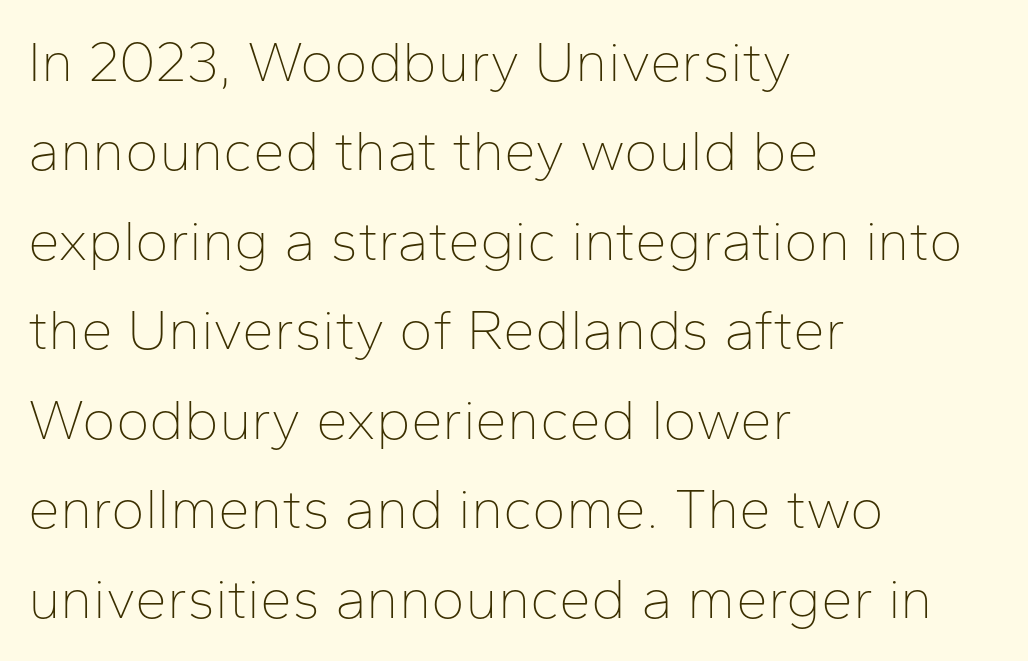
The image shows 57 px thin sans-serif type, upright; set left-aligned, normal line spacing (1.57x), normal letter spacing, not underlined; low stroke contrast and a medium x-height.
